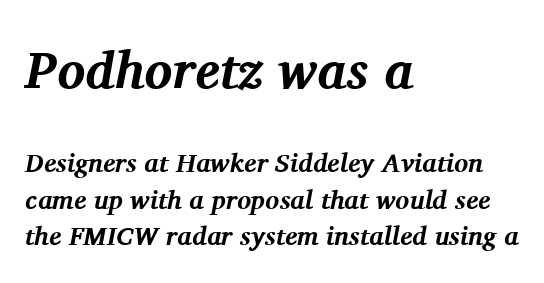
The image shows 52 px bold serif type, italic (leaning right); set left-aligned, normal line spacing (1.41x), normal letter spacing, not underlined; the first (top) block is 2.0x larger; medium stroke contrast and a medium x-height.
